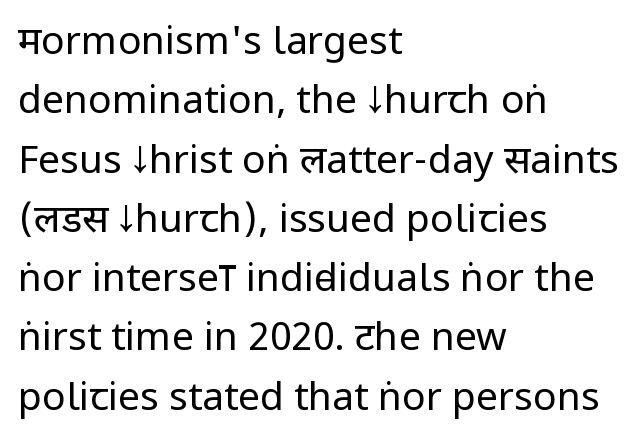
{"serif": "no", "italic": "no", "bold": "no", "weight": "regular", "width": "condensed", "stroke_contrast": "low", "x_height": "large", "monospaced": "no", "underline": "no", "align": "left", "line_spacing": "normal", "line_spacing_ratio": 1.52, "letter_spacing": "normal", "letter_spacing_em": 0.0, "glyph_px": 39}
